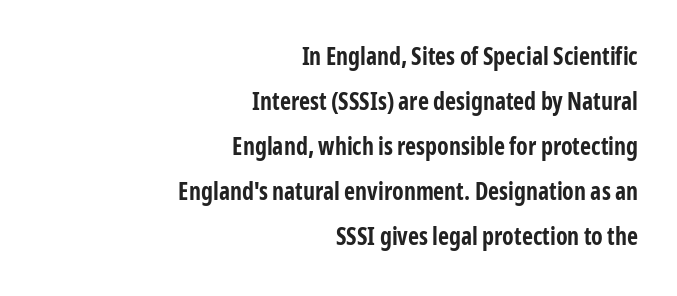
Check under the words: just untouched page. If you drew a line through each stem, it would be perfectly vertical. Notice how the passage keeps a crisp vertical edge on the right only. Compared with typical body copy, the letter spacing here is the same. The face used here has the dense, thick strokes of a bold.
